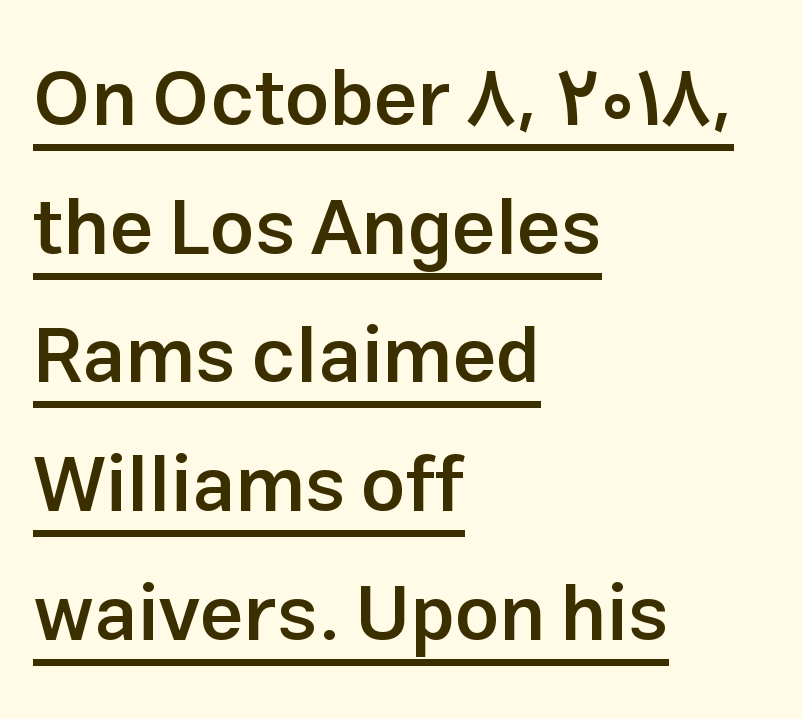
Compared with an ordinary text face, these strokes are moderately heavier — a semibold. In terms of letterspacing, this is plain default setting. The lines sit at an ordinary, default distance from one another. Type style note: lacks serifs.
